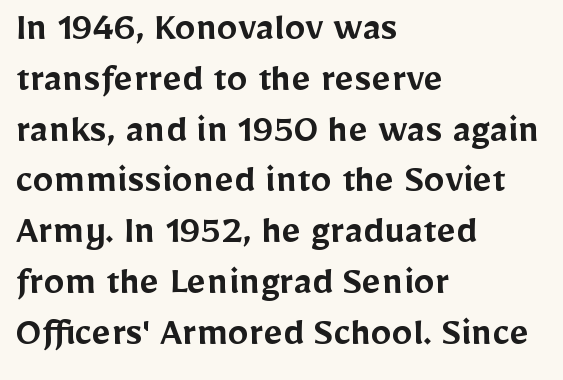
Q: Is the text bold? A: Semi-bold.
Q: Is the text italic (slanted)? A: No, it is upright.
Q: Is the typeface a serif or a sans-serif typeface? A: Sans-serif.
Q: Is the text underlined? A: No.
Q: How is the paragraph aligned? A: Left-aligned.
Q: Is the spacing between letters normal or unusually wide? A: Normal.
Q: Width (condensed, normal, or wide)? A: Normal.
Q: Stroke contrast? A: Low.
Q: x-height? A: Medium.
Q: Monospaced? A: No.
